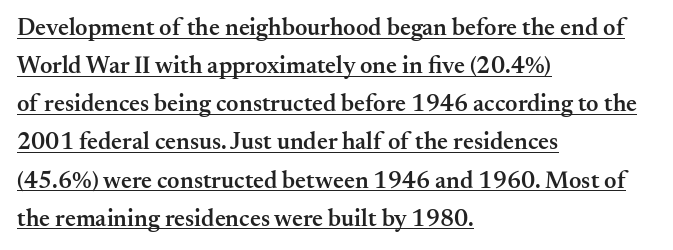
The passage shown stacks its lines at a standard gap. The lettering holds an erect, upright posture throughout. No extra tracking has been applied to these lines. Compared with a centered layout, this one pins lines to the left instead.
